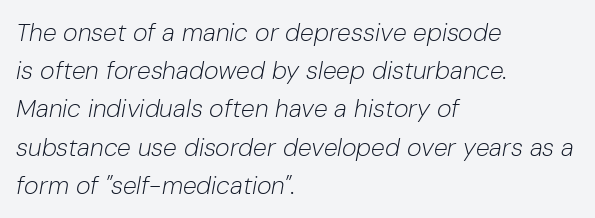
The image shows 25 px text type, italic (leaning right); set left-aligned, normal line spacing (1.53x), normal letter spacing, not underlined.
